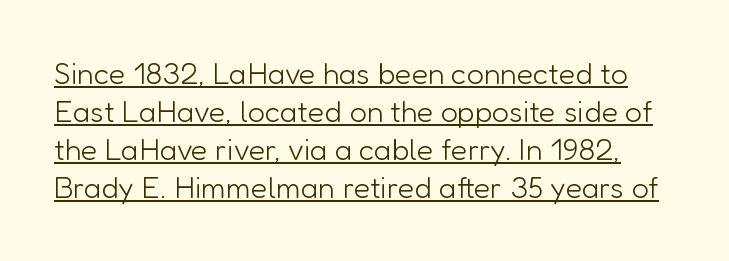
The image shows 30 px light sans-serif type, upright; set normal line spacing (1.27x), normal letter spacing, underlined; low stroke contrast and a medium x-height.
